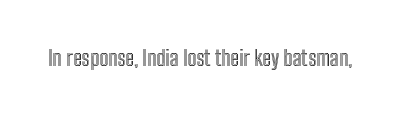
Q: Is the text italic (slanted)? A: No, it is upright.
Q: Is the text underlined? A: No.
Q: Is the spacing between letters normal or unusually wide? A: Normal.
